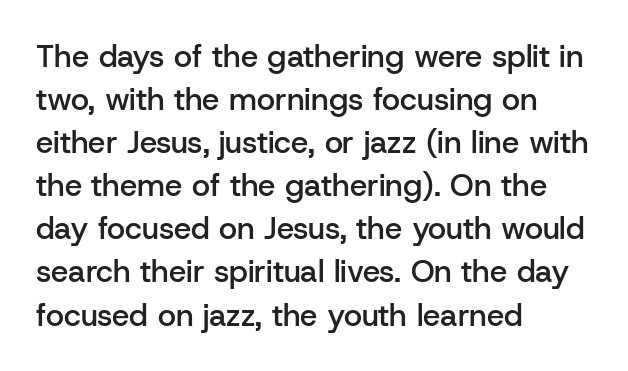
The block of text has a typical density, with ordinary space between rows. Here the glyphs are tracked normally, forming tight word shapes. These lines were composed using upright roman letters. Descenders are the only things crossing below the line.
